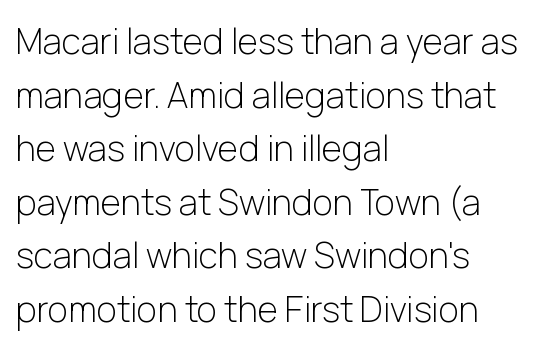
Note the varied advance widths — an 'i' is clearly narrower than an 'm'. This is sans-serif lettering, the kind often seen on screens and signage. A typesetter would call this zero additional tracking. Every row of glyphs begins at an identical x-position on the left. Anything drawn beneath the words? Only blank space. The font is comparable to plain body text, perhaps lighter.
